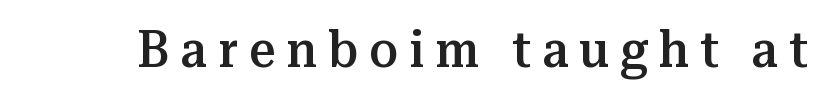
{"serif": "yes", "italic": "no", "bold": "semi", "weight": "semibold", "width": "normal", "stroke_contrast": "medium", "x_height": "medium", "monospaced": "no", "underline": "no", "letter_spacing": "wide", "letter_spacing_em": 0.21, "glyph_px": 52}
